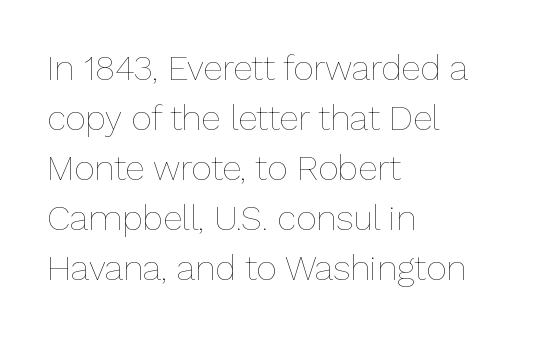
{"italic": "no", "bold": "no", "weight": "thin", "width": "normal", "stroke_contrast": "low", "x_height": "medium", "monospaced": "no", "underline": "no", "align": "left", "line_spacing": "normal", "line_spacing_ratio": 1.43, "letter_spacing": "normal", "letter_spacing_em": 0.0, "glyph_px": 35}
